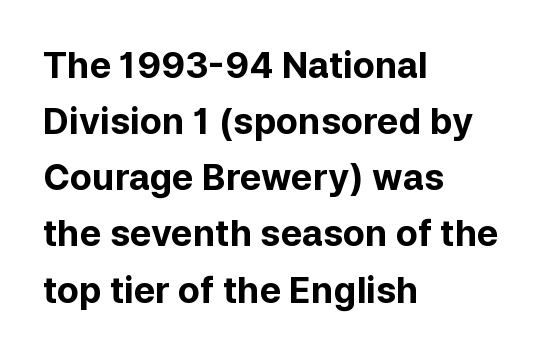
Q: Is the text bold? A: Yes.
Q: Is the text italic (slanted)? A: No, it is upright.
Q: Is the typeface a serif or a sans-serif typeface? A: Sans-serif.
Q: Is the text underlined? A: No.
Q: How is the paragraph aligned? A: Left-aligned.
Q: Is the spacing between letters normal or unusually wide? A: Normal.
Q: Is the spacing between lines tight, normal or loose? A: Normal.
Q: Width (condensed, normal, or wide)? A: Normal.
Q: Stroke contrast? A: Low.
Q: x-height? A: Medium.
Q: Monospaced? A: No.
